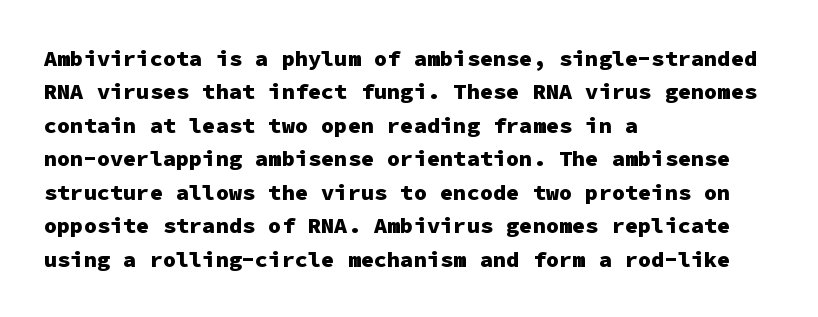
The strip under each line holds only bare page. Between one letter and the next there's only the usual sliver of space. Is there any slant? The stems are plumb. Plenty of ink on the page — the face is bold. Leading matches the norm, producing a regular column.
